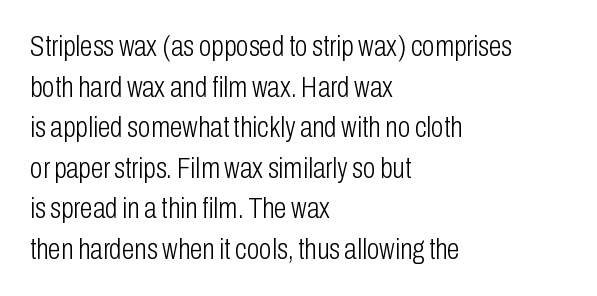
{"serif": "no", "italic": "no", "bold": "no", "weight": "light", "width": "condensed", "stroke_contrast": "low", "x_height": "medium", "monospaced": "no", "underline": "no", "align": "left", "line_spacing": "normal", "line_spacing_ratio": 1.4, "letter_spacing": "normal", "letter_spacing_em": 0.0, "glyph_px": 29}
